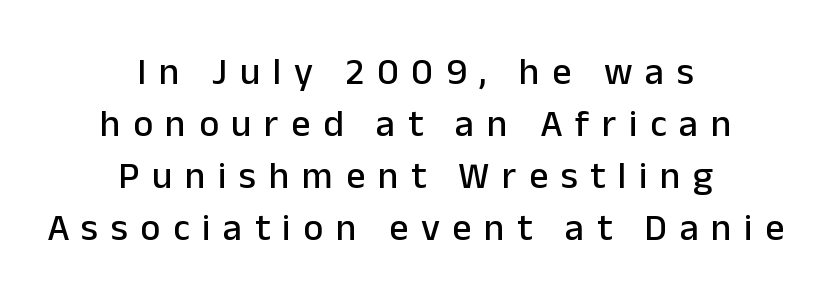
Q: Is the text italic (slanted)? A: No, it is upright.
Q: Is the typeface a serif or a sans-serif typeface? A: Sans-serif.
Q: Is the text underlined? A: No.
Q: How is the paragraph aligned? A: Centered.
Q: Is the spacing between letters normal or unusually wide? A: Unusually wide.
Q: Is the spacing between lines tight, normal or loose? A: Normal.
Q: Width (condensed, normal, or wide)? A: Normal.
Q: Stroke contrast? A: Low.
Q: x-height? A: Medium.
Q: Monospaced? A: No.
